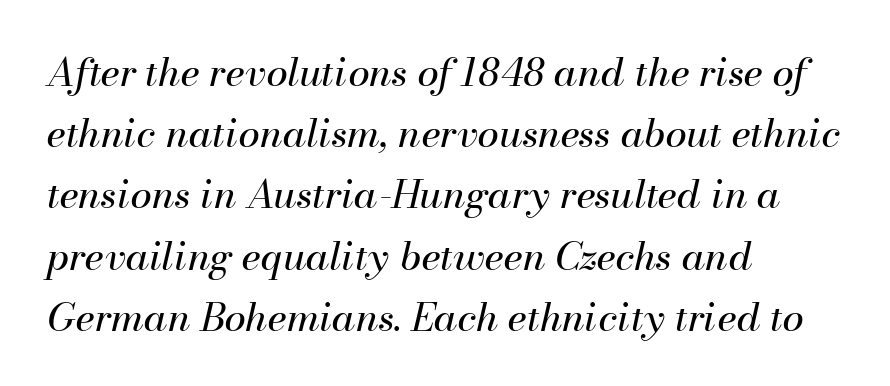
{"italic": "yes", "lean": "right", "slant_degrees": 13, "bold": "no", "weight": "regular", "width": "normal", "stroke_contrast": "medium", "x_height": "small", "monospaced": "no", "underline": "no", "align": "left", "line_spacing": "normal", "line_spacing_ratio": 1.57, "letter_spacing": "normal", "letter_spacing_em": 0.0, "glyph_px": 39}
